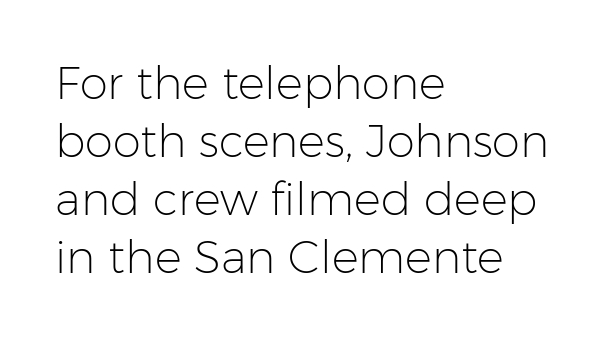
Q: Is the text bold? A: No.
Q: Is the text italic (slanted)? A: No, it is upright.
Q: Is the typeface a serif or a sans-serif typeface? A: Sans-serif.
Q: Is the text underlined? A: No.
Q: How is the paragraph aligned? A: Left-aligned.
Q: Is the spacing between letters normal or unusually wide? A: Normal.
Q: Is the spacing between lines tight, normal or loose? A: Normal.
Q: Width (condensed, normal, or wide)? A: Normal.
Q: Stroke contrast? A: Low.
Q: x-height? A: Medium.
Q: Monospaced? A: No.
